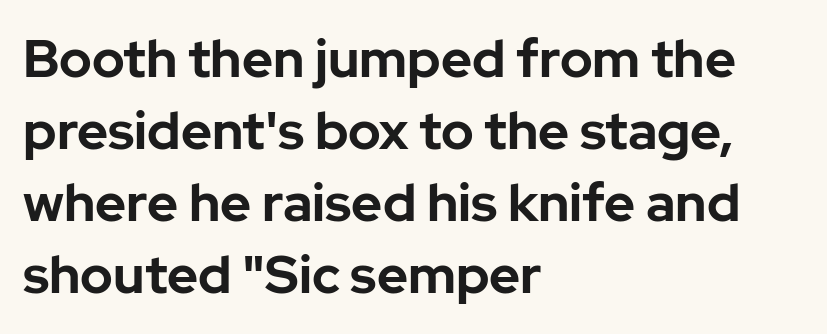
Q: Is the text bold? A: Yes.
Q: Is the text italic (slanted)? A: No, it is upright.
Q: Is the typeface a serif or a sans-serif typeface? A: Sans-serif.
Q: Is the text underlined? A: No.
Q: How is the paragraph aligned? A: Left-aligned.
Q: Is the spacing between letters normal or unusually wide? A: Normal.
Q: Is the spacing between lines tight, normal or loose? A: Normal.
Q: Width (condensed, normal, or wide)? A: Normal.
Q: Stroke contrast? A: Low.
Q: x-height? A: Medium.
Q: Monospaced? A: No.
